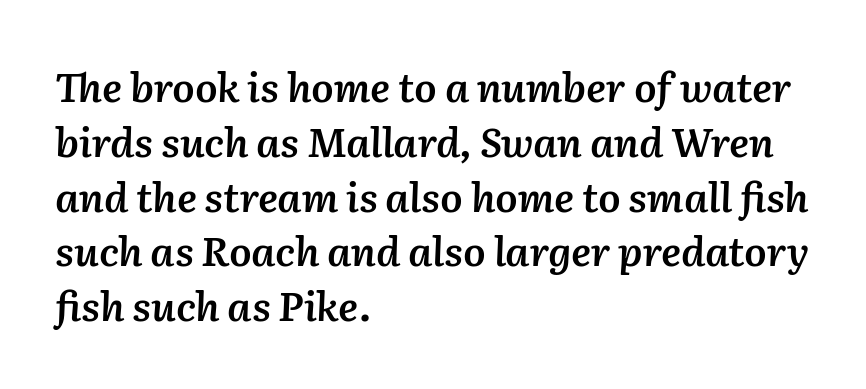
Q: Is the text bold? A: Semi-bold.
Q: Is the text italic (slanted)? A: Yes, it leans right by about 2 degrees.
Q: Is the text underlined? A: No.
Q: How is the paragraph aligned? A: Left-aligned.
Q: Is the spacing between letters normal or unusually wide? A: Normal.
Q: Is the spacing between lines tight, normal or loose? A: Normal.
Q: Width (condensed, normal, or wide)? A: Normal.
Q: Stroke contrast? A: Medium.
Q: x-height? A: Medium.
Q: Monospaced? A: No.
